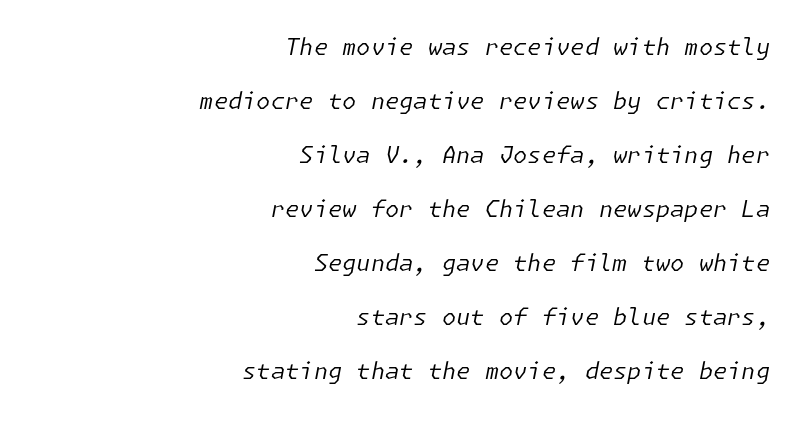
{"italic": "yes", "lean": "right", "slant_degrees": 11, "bold": "no", "underline": "no", "align": "right", "line_spacing": "loose", "line_spacing_ratio": 2.35, "letter_spacing": "normal", "letter_spacing_em": 0.0, "glyph_px": 23}
